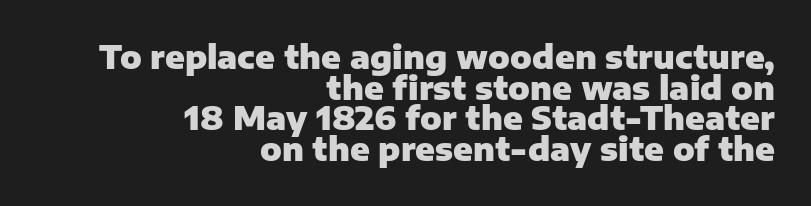
{"serif": "no", "italic": "no", "bold": "yes", "weight": "heavy", "width": "normal", "stroke_contrast": "low", "x_height": "medium", "monospaced": "no", "underline": "no", "align": "right", "line_spacing": "tight", "line_spacing_ratio": 0.96, "letter_spacing": "normal", "letter_spacing_em": 0.0, "glyph_px": 32}
